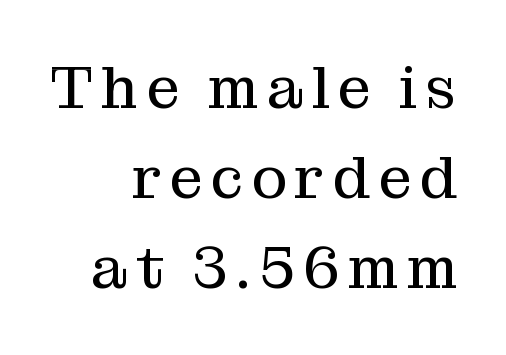
The space beneath each line is pristine and unruled. The rendering anchors every line to the right-hand side. This is not heavy type; no bold has been used. Observe the serifs anchoring each vertical stroke in this sample.
